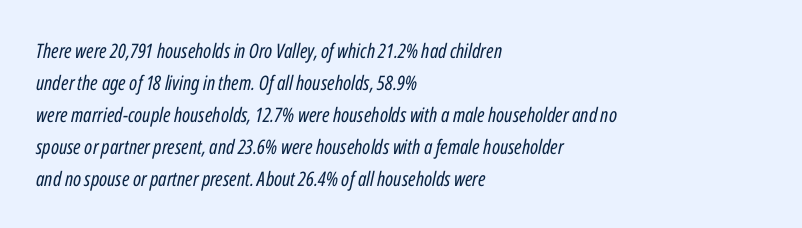
Q: Is the text bold? A: No.
Q: Is the text italic (slanted)? A: Yes, it leans right by about 12 degrees.
Q: Is the text underlined? A: No.
Q: How is the paragraph aligned? A: Left-aligned.
Q: Is the spacing between letters normal or unusually wide? A: Normal.
Q: Is the spacing between lines tight, normal or loose? A: Normal.
